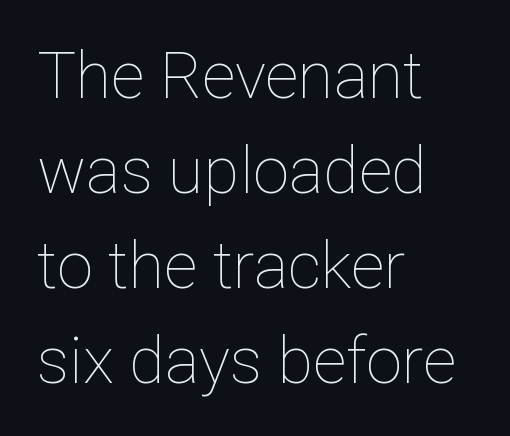
The image shows 65 px thin type, upright; set left-aligned, normal line spacing (1.46x), normal letter spacing, not underlined; low stroke contrast and a medium x-height.
